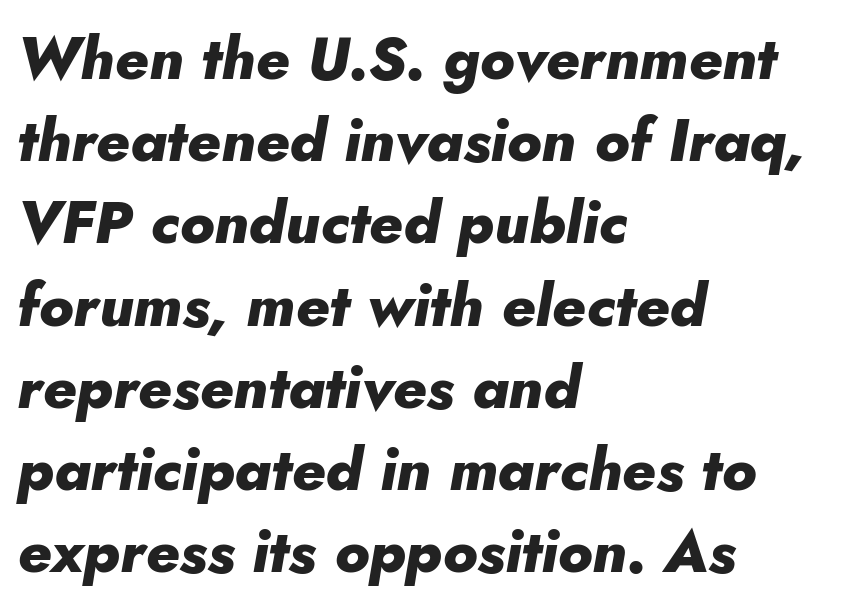
Q: Is the text bold? A: Yes.
Q: Is the text italic (slanted)? A: Yes, it leans right by about 10 degrees.
Q: Is the text underlined? A: No.
Q: How is the paragraph aligned? A: Left-aligned.
Q: Is the spacing between letters normal or unusually wide? A: Normal.
Q: Is the spacing between lines tight, normal or loose? A: Normal.
Q: Width (condensed, normal, or wide)? A: Normal.
Q: Stroke contrast? A: Low.
Q: x-height? A: Small.
Q: Monospaced? A: No.
